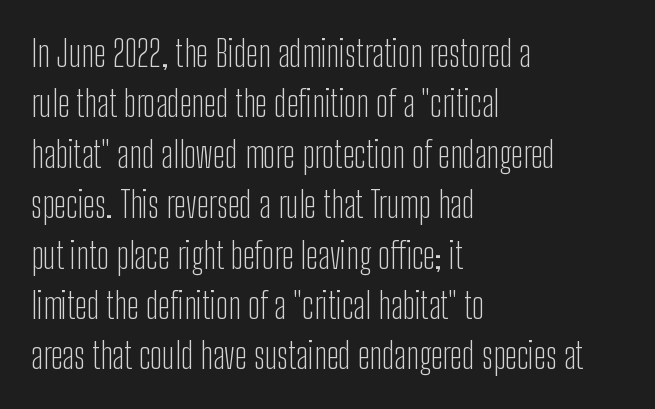
Q: Is the text bold? A: No.
Q: Is the text italic (slanted)? A: No, it is upright.
Q: Is the typeface a serif or a sans-serif typeface? A: Sans-serif.
Q: Is the text underlined? A: No.
Q: How is the paragraph aligned? A: Left-aligned.
Q: Is the spacing between letters normal or unusually wide? A: Normal.
Q: Is the spacing between lines tight, normal or loose? A: Normal.
Q: Width (condensed, normal, or wide)? A: Condensed.
Q: Stroke contrast? A: Low.
Q: x-height? A: Medium.
Q: Monospaced? A: No.
